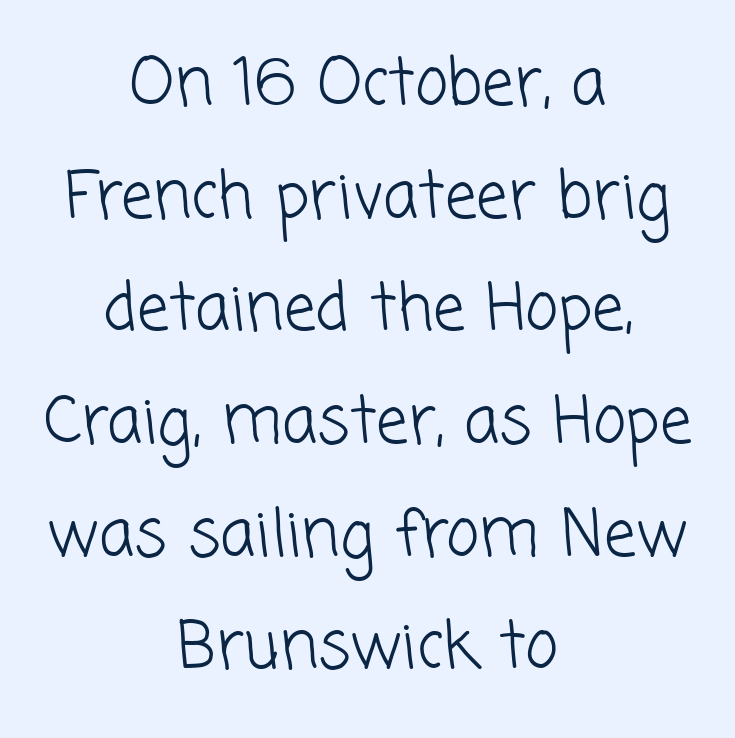
Q: Is the text bold? A: No.
Q: Is the typeface a serif or a sans-serif typeface? A: Sans-serif.
Q: Is the text underlined? A: No.
Q: How is the paragraph aligned? A: Centered.
Q: Is the spacing between letters normal or unusually wide? A: Normal.
Q: Width (condensed, normal, or wide)? A: Normal.
Q: Stroke contrast? A: Low.
Q: x-height? A: Medium.
Q: Monospaced? A: No.
